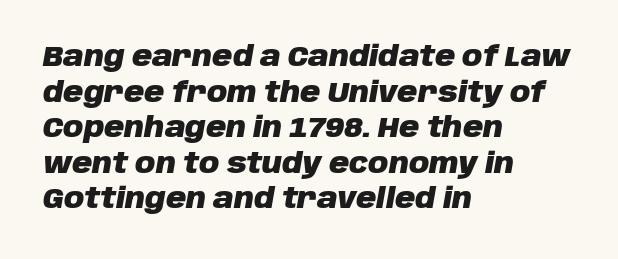
{"italic": "yes", "lean": "right", "slant_degrees": 10, "bold": "yes", "weight": "heavy", "width": "normal", "stroke_contrast": "low", "x_height": "large", "monospaced": "no", "underline": "no", "align": "left", "line_spacing": "normal", "line_spacing_ratio": 1.27, "letter_spacing": "normal", "letter_spacing_em": 0.0, "glyph_px": 28}
